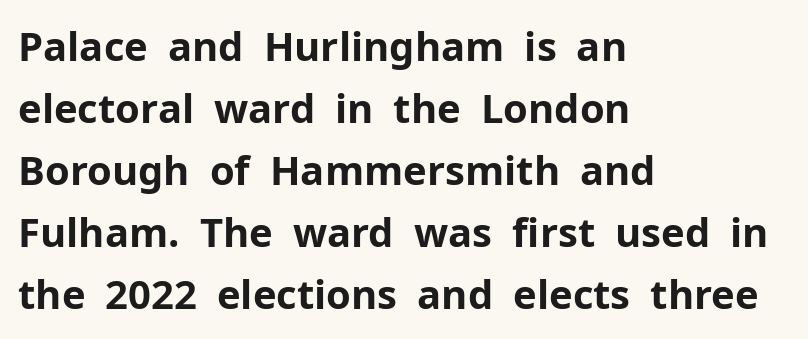
The image shows 40 px bold sans-serif type, upright; set left-aligned, normal line spacing (1.55x), normal letter spacing, not underlined; low stroke contrast and a medium x-height.
